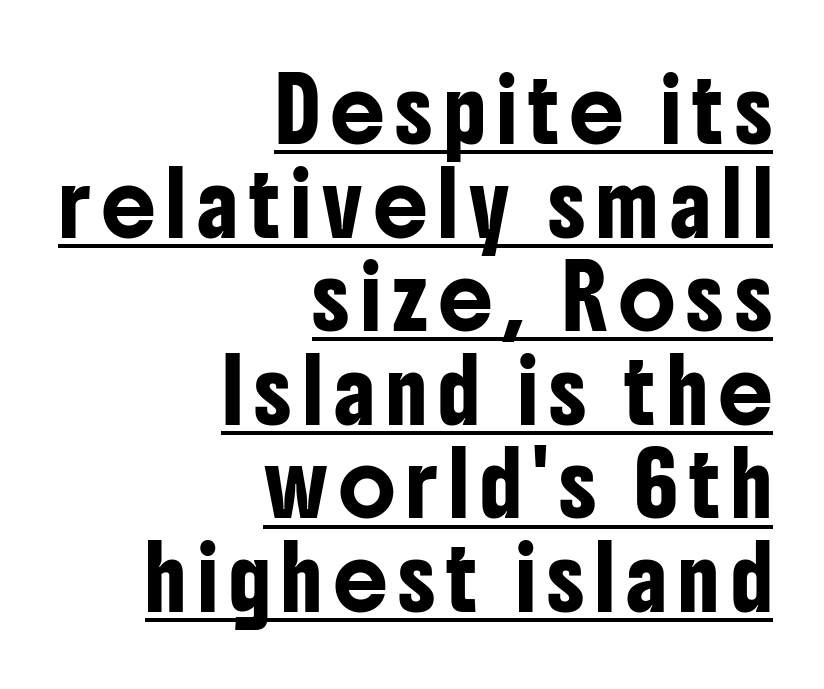
Q: Is the text italic (slanted)? A: No, it is upright.
Q: Is the typeface a serif or a sans-serif typeface? A: Sans-serif.
Q: Is the text underlined? A: Yes.
Q: How is the paragraph aligned? A: Right-aligned.
Q: Is the spacing between lines tight, normal or loose? A: Normal.
Q: Width (condensed, normal, or wide)? A: Condensed.
Q: Stroke contrast? A: Low.
Q: x-height? A: Medium.
Q: Monospaced? A: No.
